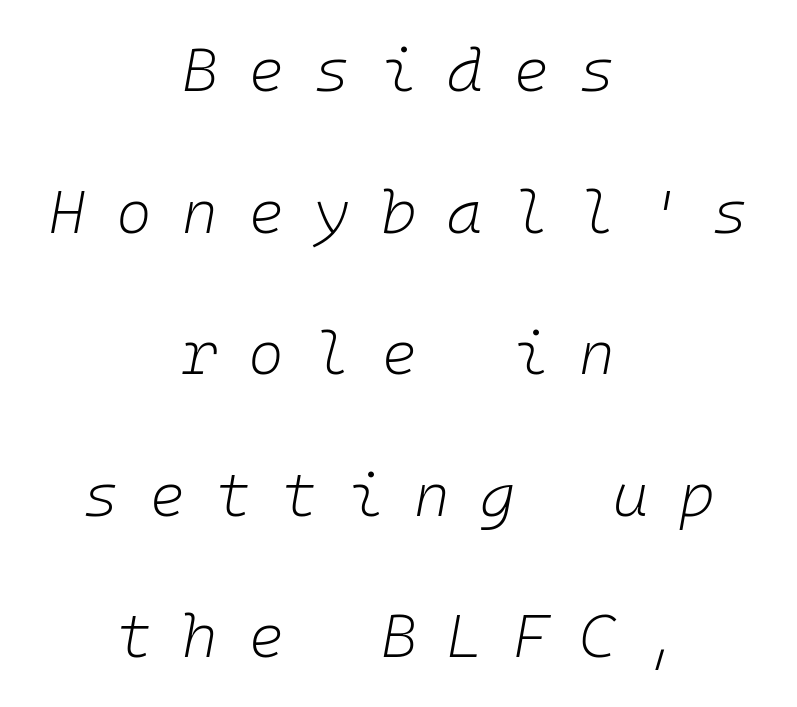
{"italic": "yes", "lean": "right", "slant_degrees": 10, "bold": "no", "weight": "light", "width": "normal", "stroke_contrast": "low", "x_height": "medium", "monospaced": "yes", "underline": "no", "align": "center", "line_spacing": "loose", "line_spacing_ratio": 2.32, "letter_spacing": "wide", "letter_spacing_em": 0.5, "glyph_px": 61}
